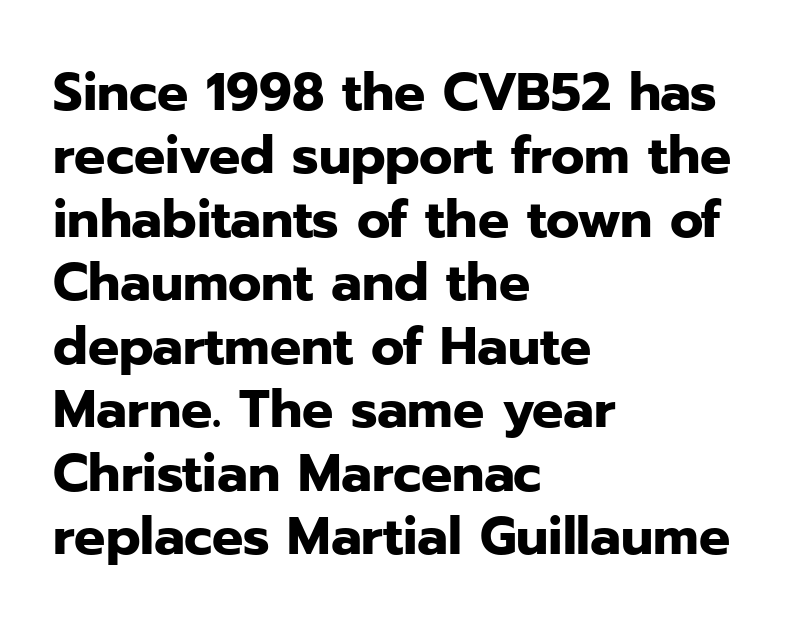
Here the glyphs are tracked normally, forming tight word shapes. Rendered with straight, roman letterforms. Caption: multi-line text, flush left, ragged right. The face used here is a sans, in the tradition of grotesques and geometrics. Each letter keeps its own natural width here, so spacing adapts to shape. The face used here has the dense, thick strokes of a bold.
